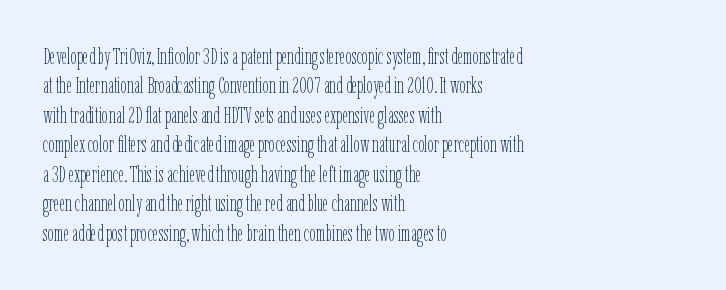
Bare-footed words on every line. Every stem runs plumb, perpendicular to the baseline. The typesetting does not lean heavy: it is not bold. Tracking value appears to be zero — textbook default spacing. The vertical gap from one line to the next is medium.
